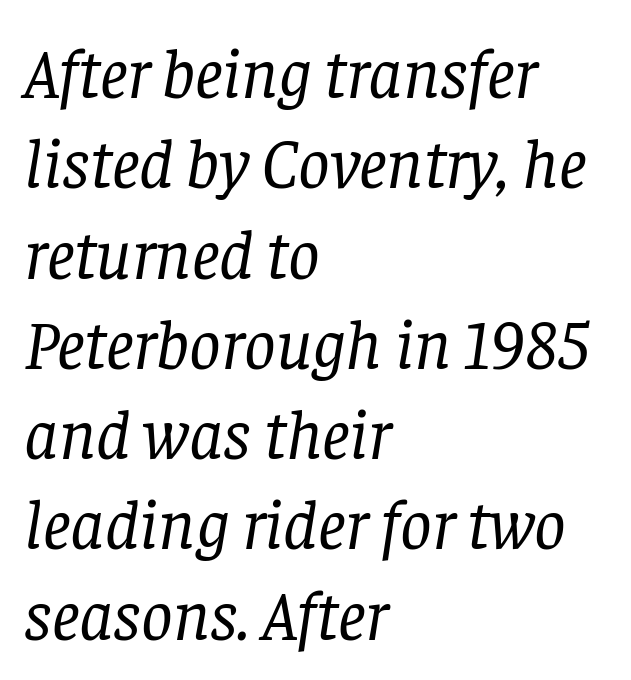
The image shows 70 px regular-weight serif type, italic (leaning right); set left-aligned, normal line spacing (1.29x), normal letter spacing, not underlined; low stroke contrast and a large x-height.
